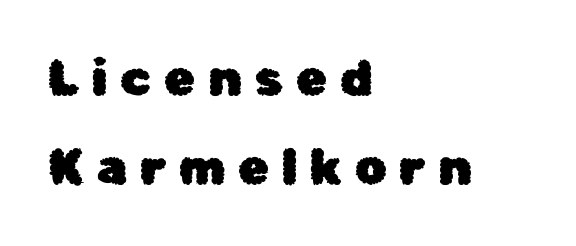
Quick note: underline off. The rag falls on the right side of this text block. Between one letter and the next there's a generous, obvious gap. Examine the stroke ends and you'll find no serifs. Proportional: the letters do not fall into vertical columns. This is the regular roman posture of the typeface.
